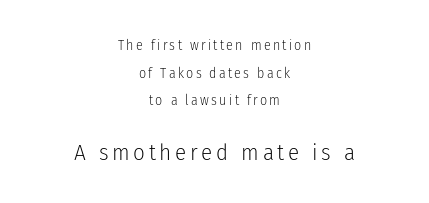
{"italic": "no", "bold": "no", "underline": "no", "align": "center", "line_spacing": "loose", "line_spacing_ratio": 1.98, "larger_block": "second", "size_ratio": 1.64, "glyph_px": 23}
